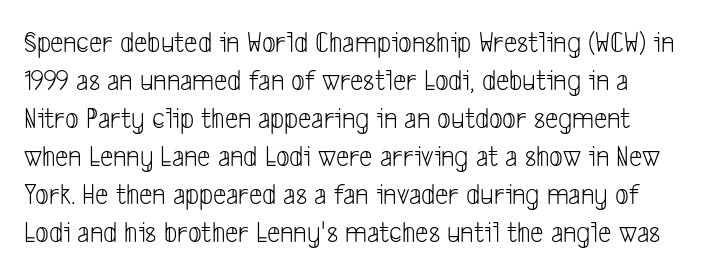
Q: Is the text bold? A: No.
Q: Is the typeface a serif or a sans-serif typeface? A: Sans-serif.
Q: Is the text underlined? A: No.
Q: Is the spacing between letters normal or unusually wide? A: Normal.
Q: Is the spacing between lines tight, normal or loose? A: Normal.
Q: Width (condensed, normal, or wide)? A: Condensed.
Q: Stroke contrast? A: Low.
Q: x-height? A: Medium.
Q: Monospaced? A: No.
